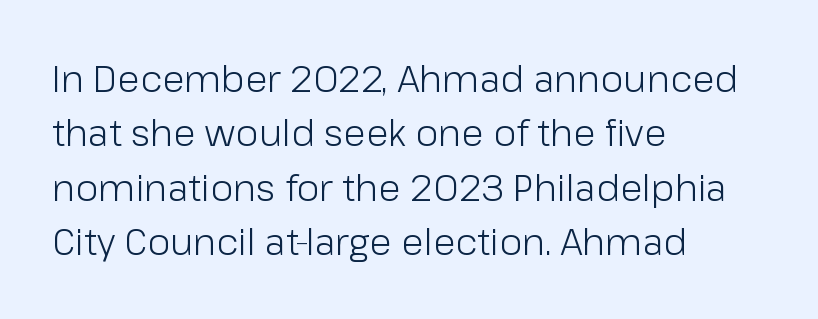
The image shows 37 px light sans-serif type, upright; set left-aligned, normal line spacing (1.47x), normal letter spacing, not underlined; low stroke contrast and a medium x-height.
